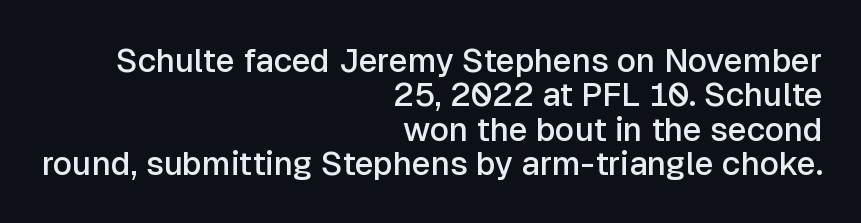
{"serif": "no", "italic": "no", "bold": "semi", "weight": "semibold", "width": "normal", "stroke_contrast": "low", "x_height": "medium", "monospaced": "no", "underline": "no", "align": "right", "line_spacing": "tight", "line_spacing_ratio": 1.04, "letter_spacing": "normal", "letter_spacing_em": 0.0, "glyph_px": 33}
